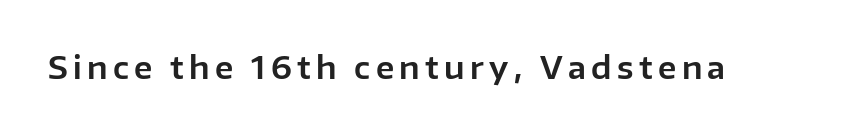
The designer went with a sans here, leaving each stem footless. A clean baseline with only descenders dipping below it. Does the lettering tilt? It doesn't — this is upright. Note the varied advance widths — an 'i' is clearly narrower than an 'm'.
